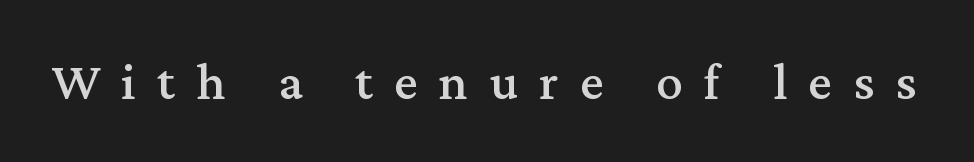
{"serif": "yes", "italic": "no", "width": "normal", "stroke_contrast": "medium", "x_height": "medium", "monospaced": "no", "underline": "no", "letter_spacing": "wide", "letter_spacing_em": 0.4, "glyph_px": 53}
